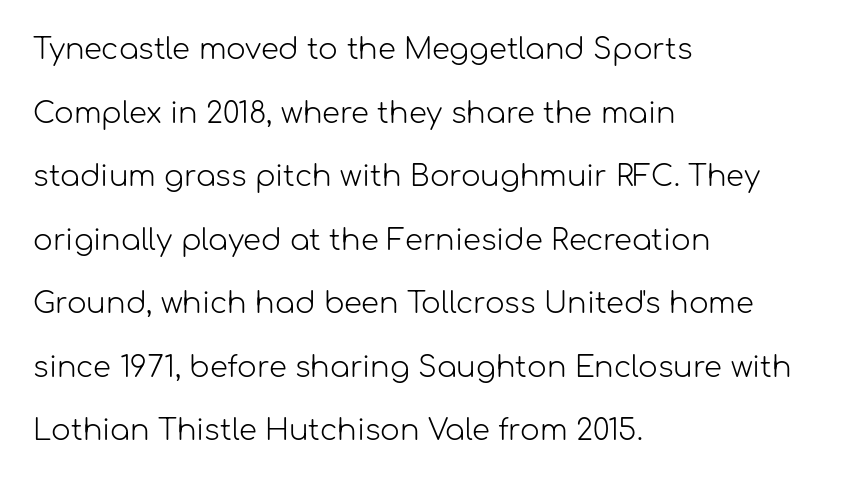
Caption: standard tracking, unaltered. You could not count columns in this text — the font is proportionally spaced. This sample uses a sans-serif face. The leading is generous, giving the passage an open texture. Every row of glyphs begins at an identical x-position on the left.
